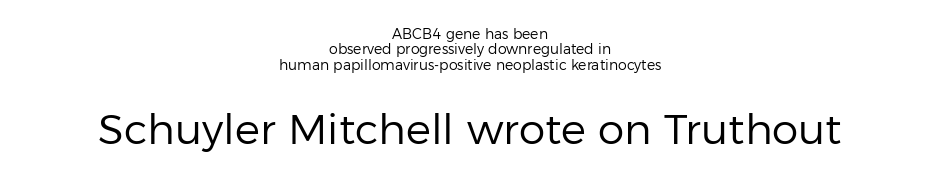
{"serif": "no", "italic": "no", "bold": "no", "weight": "regular", "width": "normal", "stroke_contrast": "low", "x_height": "medium", "monospaced": "no", "underline": "no", "align": "center", "line_spacing": "tight", "line_spacing_ratio": 1.09, "letter_spacing": "normal", "letter_spacing_em": 0.0, "larger_block": "second", "size_ratio": 3.0, "glyph_px": 42}
